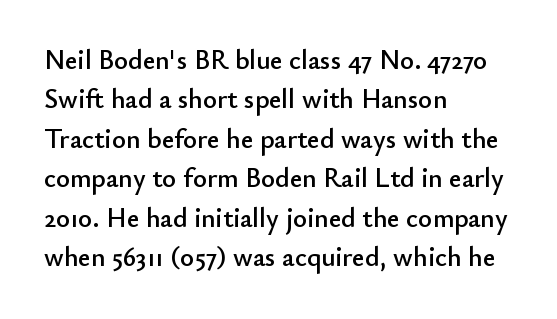
{"italic": "no", "underline": "no", "align": "left", "line_spacing": "normal", "line_spacing_ratio": 1.46, "letter_spacing": "normal", "letter_spacing_em": 0.0, "glyph_px": 27}
